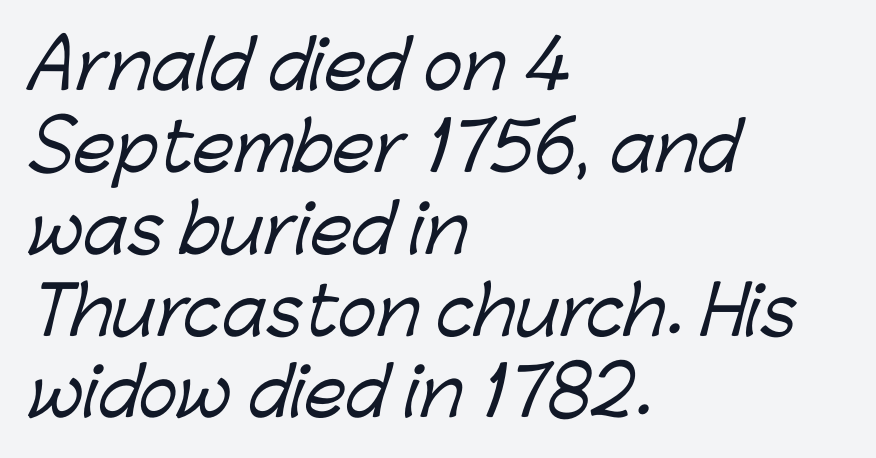
The passage shown has conventional tracking throughout. Descenders are the only things crossing below the line. This sample has the flowing, uneven cadence of proportional lettering. The paragraph shown leans on its left margin. Stroke terminals: plain, sans-serif.
